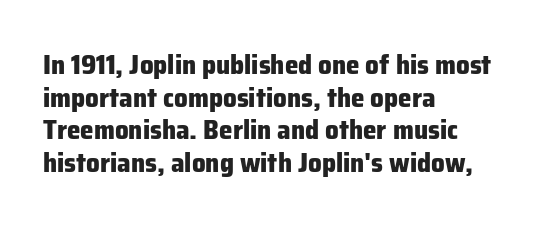
Q: Is the text bold? A: Yes.
Q: Is the text italic (slanted)? A: No, it is upright.
Q: Is the text underlined? A: No.
Q: How is the paragraph aligned? A: Left-aligned.
Q: Is the spacing between letters normal or unusually wide? A: Normal.
